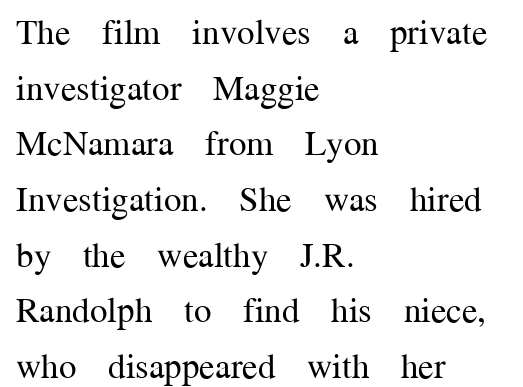
Q: Is the text bold? A: No.
Q: Is the text italic (slanted)? A: No, it is upright.
Q: Is the typeface a serif or a sans-serif typeface? A: Serif.
Q: Is the text underlined? A: No.
Q: How is the paragraph aligned? A: Left-aligned.
Q: Is the spacing between letters normal or unusually wide? A: Normal.
Q: Is the spacing between lines tight, normal or loose? A: Normal.
Q: Width (condensed, normal, or wide)? A: Normal.
Q: Stroke contrast? A: Medium.
Q: x-height? A: Medium.
Q: Monospaced? A: No.
